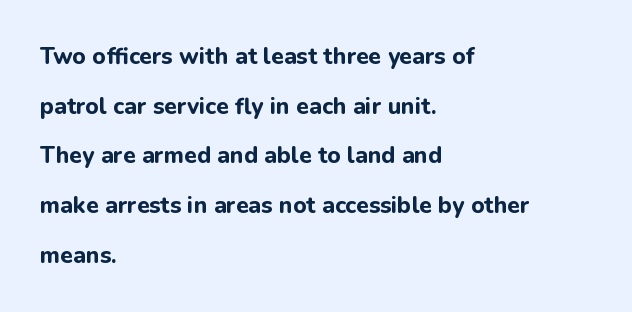
Q: Is the text bold? A: Yes.
Q: Is the text italic (slanted)? A: No, it is upright.
Q: Is the text underlined? A: No.
Q: How is the paragraph aligned? A: Left-aligned.
Q: Is the spacing between letters normal or unusually wide? A: Normal.
Q: Is the spacing between lines tight, normal or loose? A: Loose.
